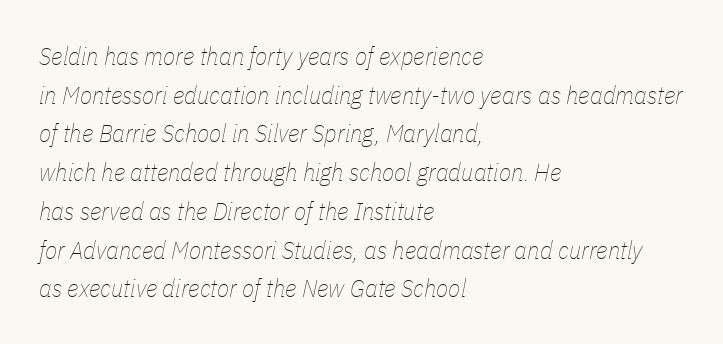
{"italic": "yes", "lean": "right", "slant_degrees": 11, "bold": "no", "underline": "no", "align": "left", "line_spacing": "normal", "line_spacing_ratio": 1.55, "letter_spacing": "normal", "letter_spacing_em": 0.0, "glyph_px": 25}
